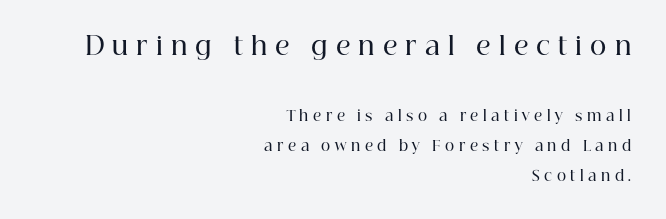
Between one letter and the next there's a generous, obvious gap. A somewhat darkened texture: the type is semibold rather than bold. In terms of posture, this sample is upright. Plain, unruled lines of type. Notice the wide empty band between every row — that's loose leading.
